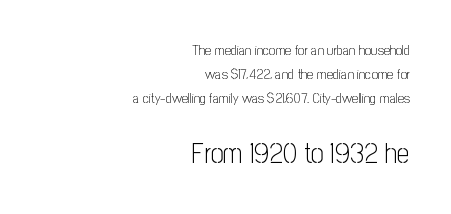
The image shows 28 px light, condensed sans-serif type, upright; set right-aligned, line spacing 1.73x, normal letter spacing, not underlined; the second (bottom) block is 2.0x larger; low stroke contrast and a medium x-height.
